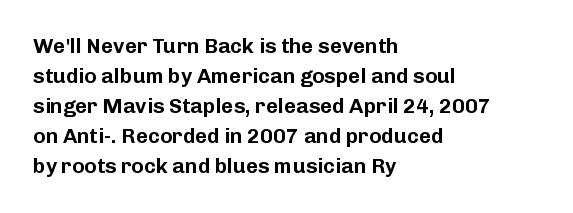
Q: Is the text italic (slanted)? A: No, it is upright.
Q: Is the text underlined? A: No.
Q: How is the paragraph aligned? A: Left-aligned.
Q: Is the spacing between letters normal or unusually wide? A: Normal.
Q: Is the spacing between lines tight, normal or loose? A: Normal.
